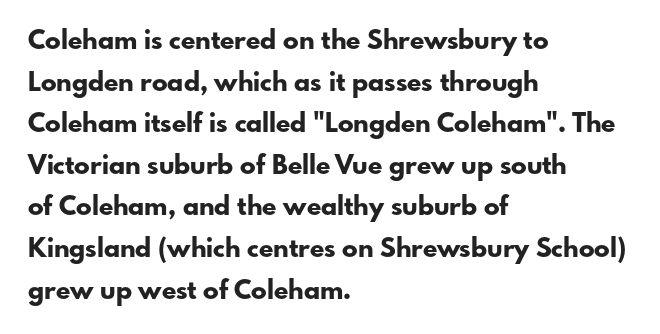
{"italic": "no", "bold": "yes", "underline": "no", "align": "left", "line_spacing": "normal", "line_spacing_ratio": 1.6, "letter_spacing": "normal", "letter_spacing_em": 0.0, "glyph_px": 26}
